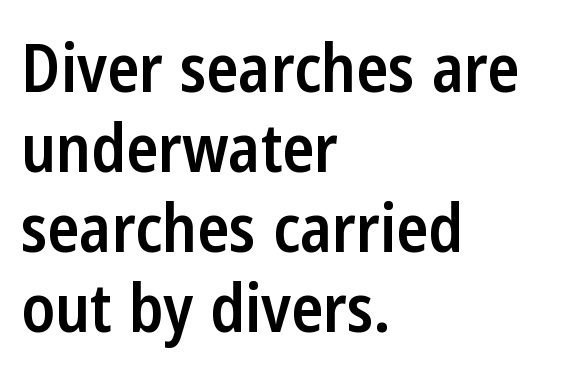
Q: Is the text bold? A: Semi-bold.
Q: Is the text italic (slanted)? A: No, it is upright.
Q: Is the typeface a serif or a sans-serif typeface? A: Sans-serif.
Q: Is the text underlined? A: No.
Q: How is the paragraph aligned? A: Left-aligned.
Q: Is the spacing between letters normal or unusually wide? A: Normal.
Q: Width (condensed, normal, or wide)? A: Condensed.
Q: Stroke contrast? A: Low.
Q: x-height? A: Medium.
Q: Monospaced? A: No.
